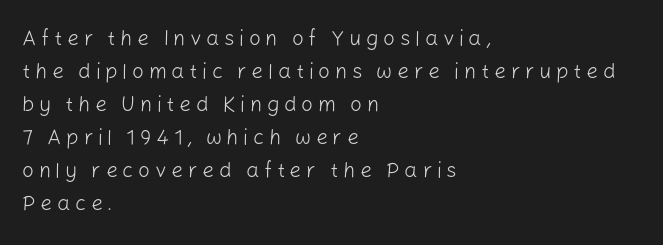
Q: Is the text bold? A: No.
Q: Is the text italic (slanted)? A: No, it is upright.
Q: Is the text underlined? A: No.
Q: How is the paragraph aligned? A: Left-aligned.
Q: Is the spacing between letters normal or unusually wide? A: Unusually wide.
Q: Is the spacing between lines tight, normal or loose? A: Normal.
